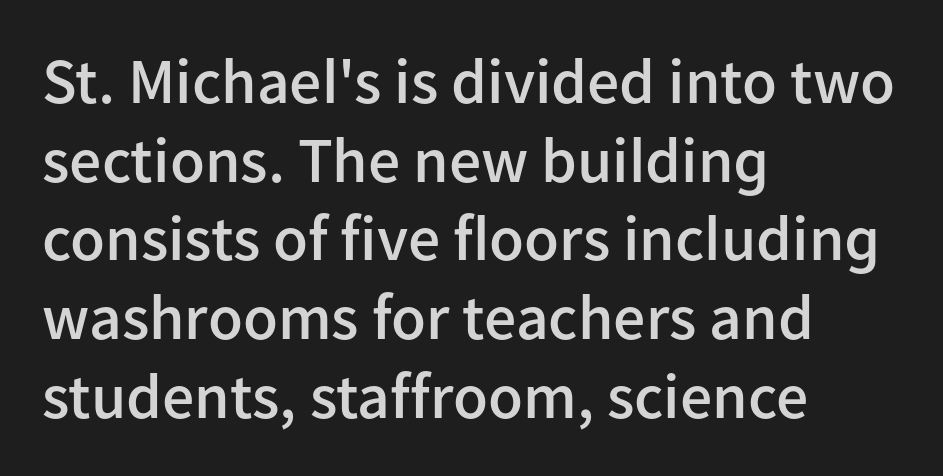
The image shows 64 px semibold sans-serif type, upright; set left-aligned, line spacing 1.23x, normal letter spacing, not underlined; low stroke contrast and a medium x-height.
